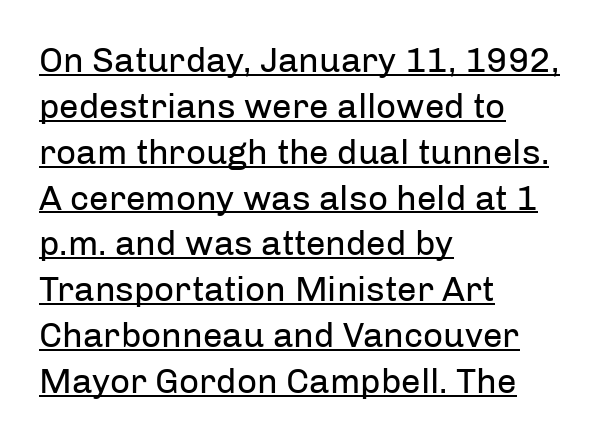
Q: Is the text bold? A: No.
Q: Is the text italic (slanted)? A: No, it is upright.
Q: Is the typeface a serif or a sans-serif typeface? A: Sans-serif.
Q: Is the text underlined? A: Yes.
Q: How is the paragraph aligned? A: Left-aligned.
Q: Is the spacing between letters normal or unusually wide? A: Normal.
Q: Is the spacing between lines tight, normal or loose? A: Normal.
Q: Width (condensed, normal, or wide)? A: Normal.
Q: Stroke contrast? A: Low.
Q: x-height? A: Medium.
Q: Monospaced? A: No.
